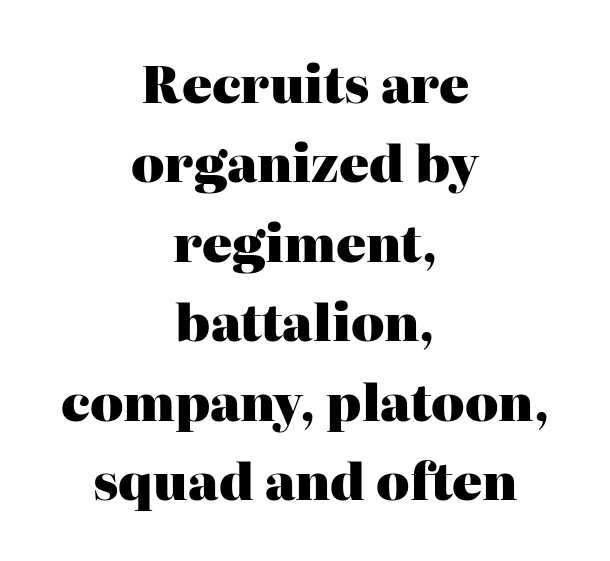
Q: Is the text bold? A: Yes.
Q: Is the text italic (slanted)? A: No, it is upright.
Q: Is the typeface a serif or a sans-serif typeface? A: Serif.
Q: Is the text underlined? A: No.
Q: How is the paragraph aligned? A: Centered.
Q: Is the spacing between letters normal or unusually wide? A: Normal.
Q: Is the spacing between lines tight, normal or loose? A: Normal.
Q: Width (condensed, normal, or wide)? A: Normal.
Q: Stroke contrast? A: High.
Q: x-height? A: Medium.
Q: Monospaced? A: No.
